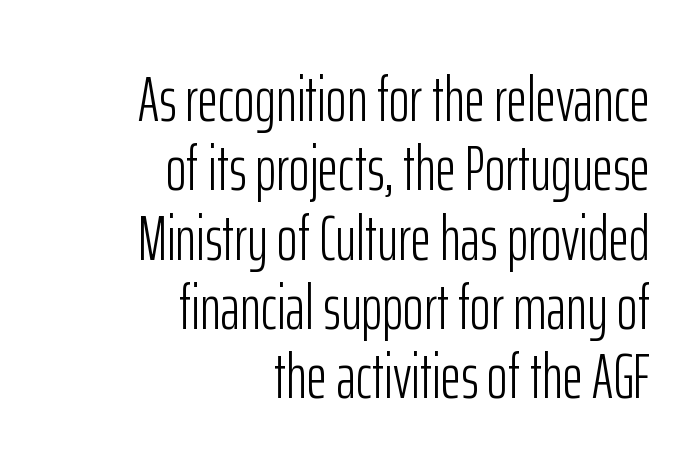
{"serif": "no", "italic": "no", "bold": "no", "weight": "light", "width": "condensed", "stroke_contrast": "low", "x_height": "medium", "monospaced": "no", "underline": "no", "align": "right", "line_spacing": "tight", "line_spacing_ratio": 1.1, "letter_spacing": "normal", "letter_spacing_em": 0.0, "glyph_px": 63}
